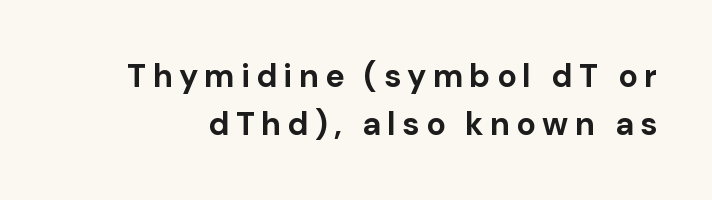
{"serif": "no", "italic": "no", "bold": "yes", "weight": "bold", "width": "normal", "stroke_contrast": "low", "x_height": "medium", "monospaced": "no", "underline": "no", "line_spacing": "normal", "line_spacing_ratio": 1.5, "letter_spacing": "wide", "letter_spacing_em": 0.2, "glyph_px": 32}
